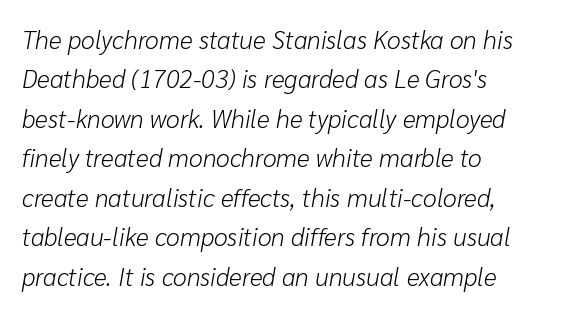
The image shows 25 px text type, italic (leaning right); set left-aligned, normal line spacing (1.58x), normal letter spacing, not underlined.
